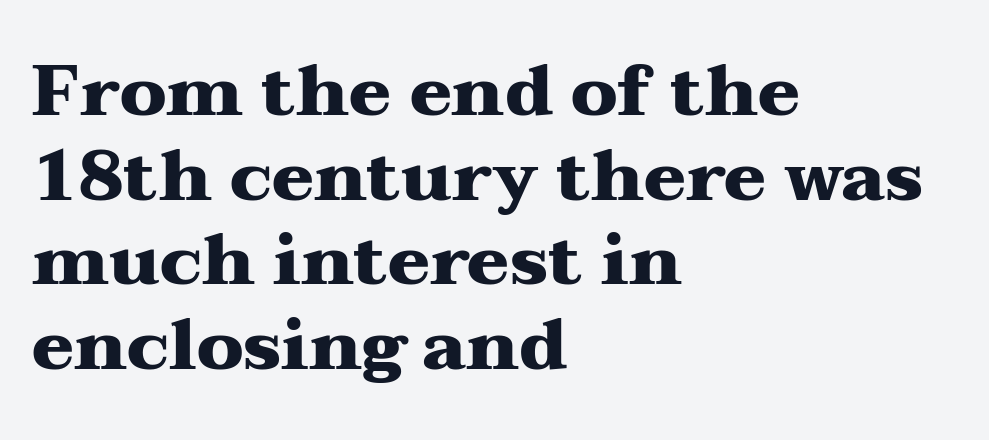
{"serif": "yes", "italic": "no", "bold": "yes", "weight": "heavy", "width": "wide", "stroke_contrast": "medium", "x_height": "medium", "monospaced": "no", "underline": "no", "align": "left", "line_spacing_ratio": 1.21, "letter_spacing": "normal", "letter_spacing_em": 0.0, "glyph_px": 70}
